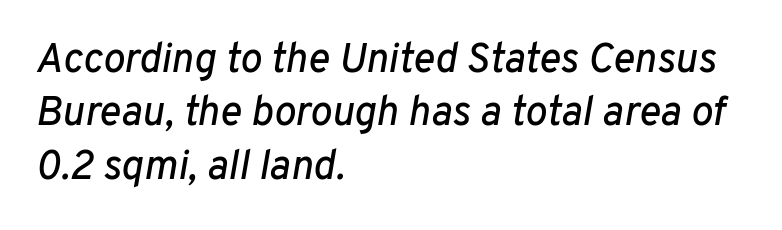
The image shows 41 px text type, italic (leaning right); set left-aligned, normal line spacing (1.3x), normal letter spacing, not underlined; low stroke contrast and a medium x-height.
